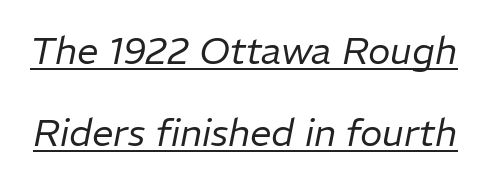
Q: Is the text bold? A: No.
Q: Is the text italic (slanted)? A: Yes, it leans right by about 11 degrees.
Q: Is the text underlined? A: Yes.
Q: Is the spacing between letters normal or unusually wide? A: Normal.
Q: Is the spacing between lines tight, normal or loose? A: Loose.
Q: Width (condensed, normal, or wide)? A: Normal.
Q: Stroke contrast? A: Low.
Q: x-height? A: Medium.
Q: Monospaced? A: No.
